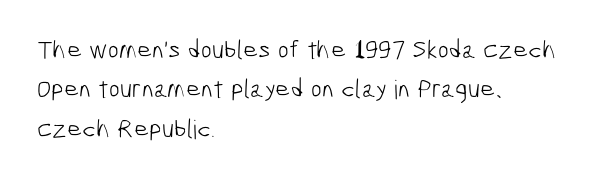
Q: Is the text bold? A: No.
Q: Is the text underlined? A: No.
Q: How is the paragraph aligned? A: Left-aligned.
Q: Is the spacing between letters normal or unusually wide? A: Normal.
Q: Is the spacing between lines tight, normal or loose? A: Normal.
